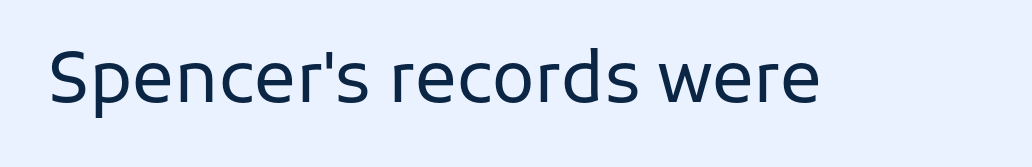
{"serif": "no", "italic": "no", "bold": "no", "weight": "regular", "width": "normal", "stroke_contrast": "low", "x_height": "medium", "monospaced": "no", "underline": "no", "letter_spacing": "normal", "letter_spacing_em": 0.0, "glyph_px": 70}
